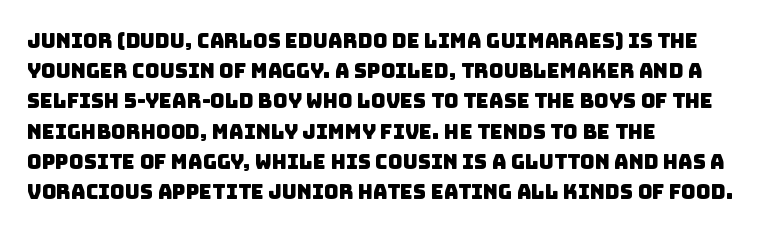
Q: Is the text underlined? A: No.
Q: How is the paragraph aligned? A: Left-aligned.
Q: Is the spacing between letters normal or unusually wide? A: Normal.
Q: Is the spacing between lines tight, normal or loose? A: Normal.
